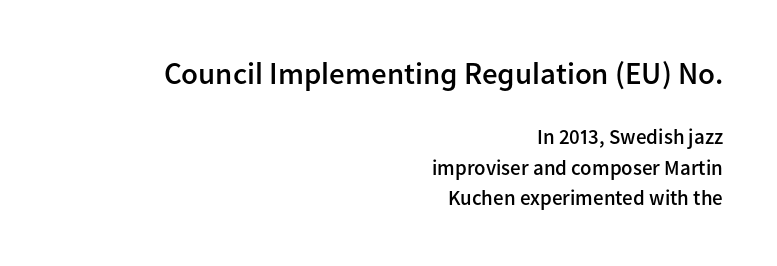
The font is running at a semibold setting, under full bold. The compositor pushed each line to the right boundary. Italic: no, the glyphs are upright roman. Typographically, this falls in the sans-serif category. Students, note that the glyphs here touch the page at normal intervals.
